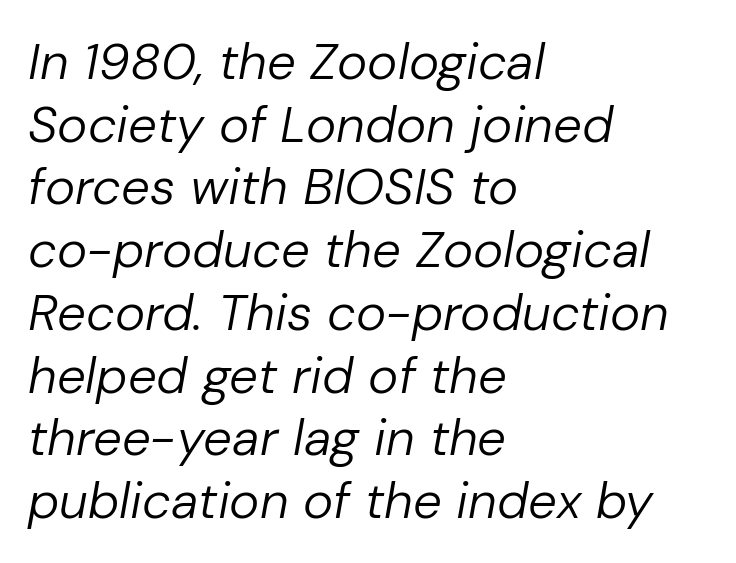
Q: Is the text bold? A: No.
Q: Is the text italic (slanted)? A: Yes, it leans right by about 10 degrees.
Q: Is the text underlined? A: No.
Q: How is the paragraph aligned? A: Left-aligned.
Q: Is the spacing between letters normal or unusually wide? A: Normal.
Q: Width (condensed, normal, or wide)? A: Normal.
Q: Stroke contrast? A: Low.
Q: x-height? A: Medium.
Q: Monospaced? A: No.
